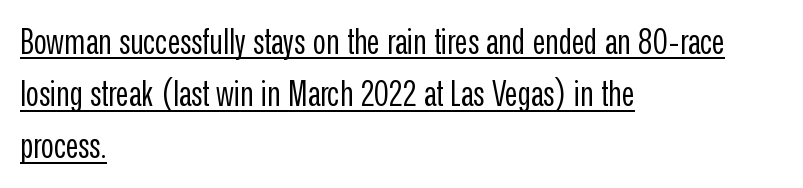
Glyph-to-glyph distance matches everyday printed text. These lines are composed in type without serifs. Character widths vary here, with narrow letters taking less room than wide ones. The leading is moderate, giving the passage an even texture. Posture: straight, roman, zero tilt. Check the space under the baseline: a stroke is drawn there.
